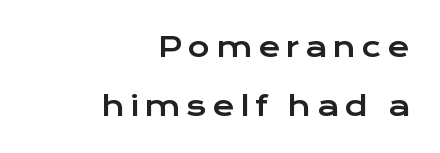
The image shows 27 px text type, upright; set right-aligned, loose line spacing (2.18x), unusually wide letter spacing (+0.21 em), not underlined.
